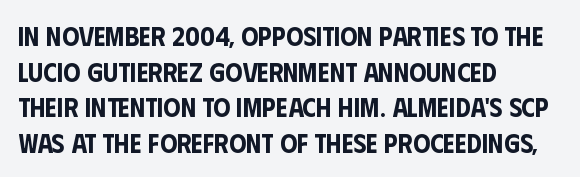
{"italic": "no", "underline": "no", "align": "left", "line_spacing": "normal", "line_spacing_ratio": 1.32, "letter_spacing": "normal", "letter_spacing_em": 0.0, "glyph_px": 27}
